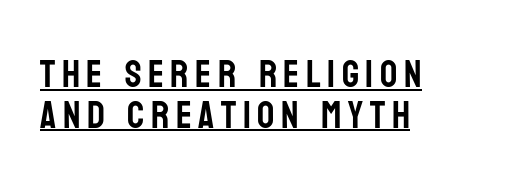
The image shows 38 px condensed sans-serif type, upright; set left-aligned, tight line spacing (1.07x), underlined; low stroke contrast and a large x-height.
